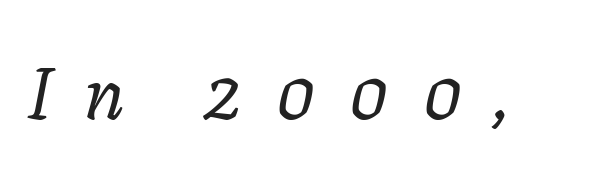
Q: Is the text bold? A: No.
Q: Is the text italic (slanted)? A: Yes, it leans right by about 11 degrees.
Q: Is the text underlined? A: No.
Q: Is the spacing between letters normal or unusually wide? A: Unusually wide.
Q: Width (condensed, normal, or wide)? A: Normal.
Q: Stroke contrast? A: Low.
Q: x-height? A: Medium.
Q: Monospaced? A: No.
